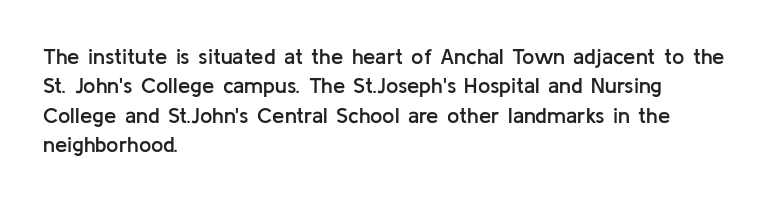
Q: Is the text bold? A: Semi-bold.
Q: Is the text italic (slanted)? A: No, it is upright.
Q: Is the text underlined? A: No.
Q: How is the paragraph aligned? A: Left-aligned.
Q: Is the spacing between letters normal or unusually wide? A: Normal.
Q: Is the spacing between lines tight, normal or loose? A: Normal.
